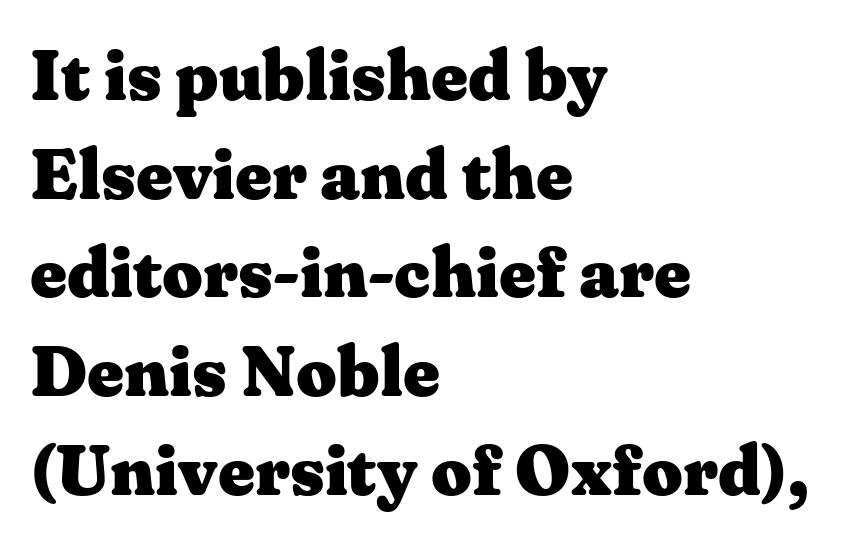
The image shows 71 px heavy, wide serif type, upright; set left-aligned, normal line spacing (1.39x), normal letter spacing, not underlined; medium stroke contrast and a medium x-height.
